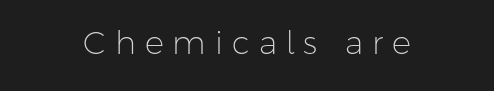
Proportional: the letters do not fall into vertical columns. The weight tops out at a normal text grade. If you drew a line through each stem, it would be perfectly vertical. The designer went with a sans here, leaving each stem footless.
